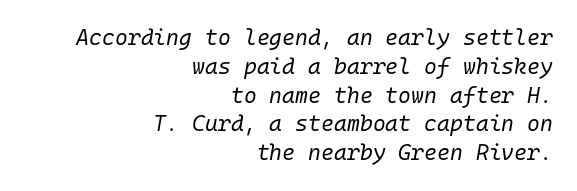
Q: Is the text bold? A: No.
Q: Is the text italic (slanted)? A: Yes, it leans right by about 10 degrees.
Q: Is the text underlined? A: No.
Q: How is the paragraph aligned? A: Right-aligned.
Q: Is the spacing between letters normal or unusually wide? A: Normal.
Q: Is the spacing between lines tight, normal or loose? A: Normal.
